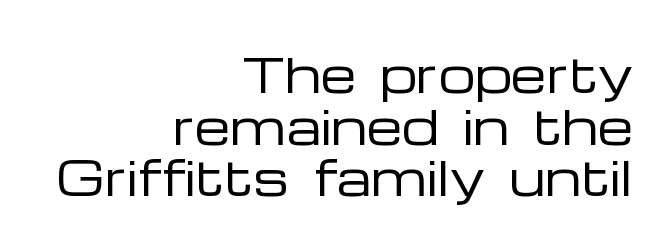
{"serif": "no", "italic": "no", "bold": "no", "weight": "regular", "width": "wide", "stroke_contrast": "low", "x_height": "medium", "monospaced": "no", "underline": "no", "align": "right", "line_spacing": "tight", "line_spacing_ratio": 1.12, "letter_spacing": "normal", "letter_spacing_em": 0.0, "glyph_px": 46}
